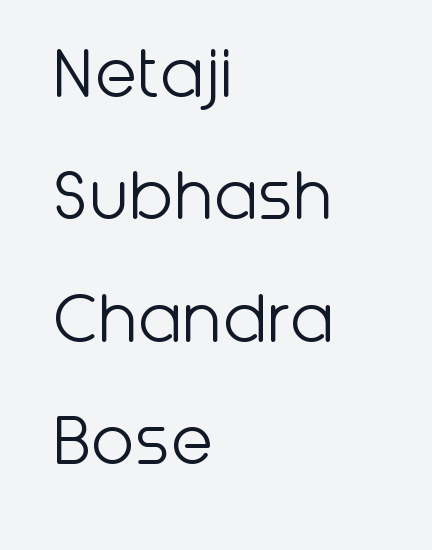
{"serif": "no", "italic": "no", "bold": "no", "weight": "light", "width": "normal", "stroke_contrast": "low", "x_height": "medium", "monospaced": "no", "underline": "no", "align": "left", "line_spacing": "normal", "line_spacing_ratio": 1.55, "letter_spacing": "normal", "letter_spacing_em": 0.0, "glyph_px": 79}
